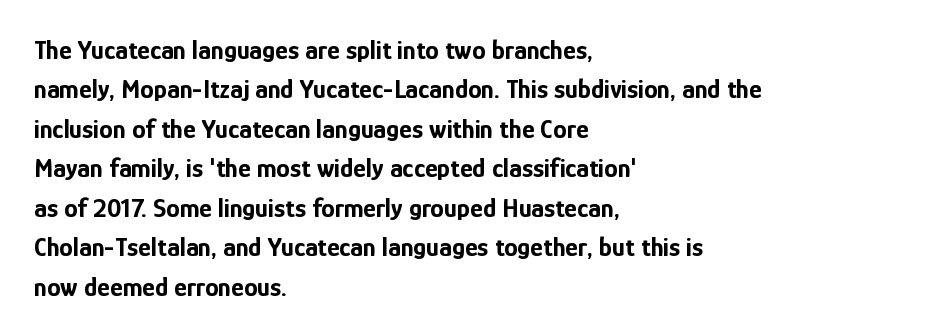
The image shows 27 px bold type, upright; set left-aligned, normal line spacing (1.46x), normal letter spacing, not underlined.
